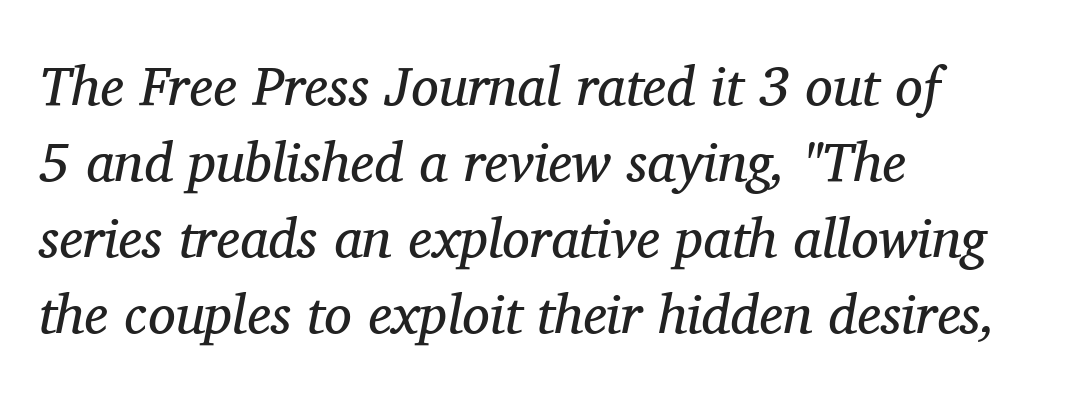
Q: Is the text bold? A: No.
Q: Is the text italic (slanted)? A: Yes, it leans right by about 11 degrees.
Q: Is the typeface a serif or a sans-serif typeface? A: Serif.
Q: Is the text underlined? A: No.
Q: How is the paragraph aligned? A: Left-aligned.
Q: Is the spacing between letters normal or unusually wide? A: Normal.
Q: Is the spacing between lines tight, normal or loose? A: Normal.
Q: Width (condensed, normal, or wide)? A: Normal.
Q: Stroke contrast? A: Medium.
Q: x-height? A: Medium.
Q: Monospaced? A: No.
